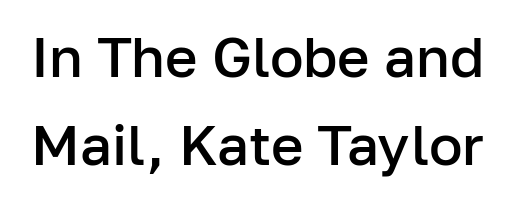
Q: Is the text bold? A: Semi-bold.
Q: Is the text italic (slanted)? A: No, it is upright.
Q: Is the typeface a serif or a sans-serif typeface? A: Sans-serif.
Q: Is the text underlined? A: No.
Q: Is the spacing between letters normal or unusually wide? A: Normal.
Q: Is the spacing between lines tight, normal or loose? A: Normal.
Q: Width (condensed, normal, or wide)? A: Normal.
Q: Stroke contrast? A: Low.
Q: x-height? A: Medium.
Q: Monospaced? A: No.
